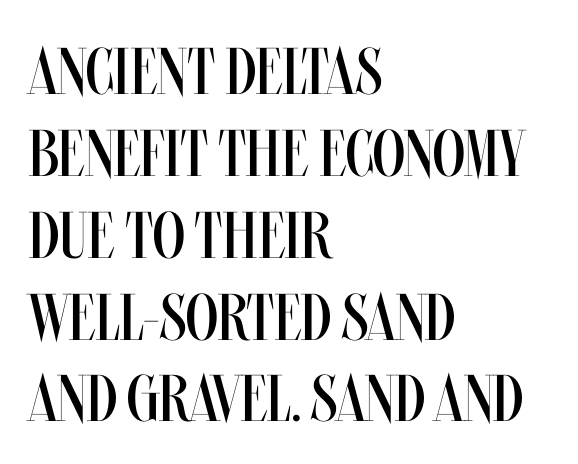
Q: Is the text bold? A: No.
Q: Is the text italic (slanted)? A: No, it is upright.
Q: Is the text underlined? A: No.
Q: How is the paragraph aligned? A: Left-aligned.
Q: Is the spacing between letters normal or unusually wide? A: Normal.
Q: Width (condensed, normal, or wide)? A: Condensed.
Q: Stroke contrast? A: Medium.
Q: x-height? A: Large.
Q: Monospaced? A: No.
